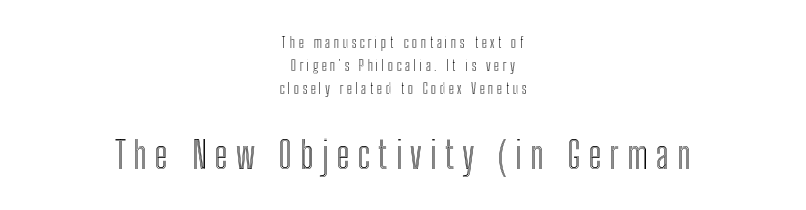
{"italic": "no", "width": "condensed", "x_height": "medium", "monospaced": "no", "underline": "no", "align": "center", "line_spacing": "normal", "line_spacing_ratio": 1.54, "letter_spacing": "wide", "letter_spacing_em": 0.22, "larger_block": "second", "size_ratio": 2.47, "glyph_px": 37}
